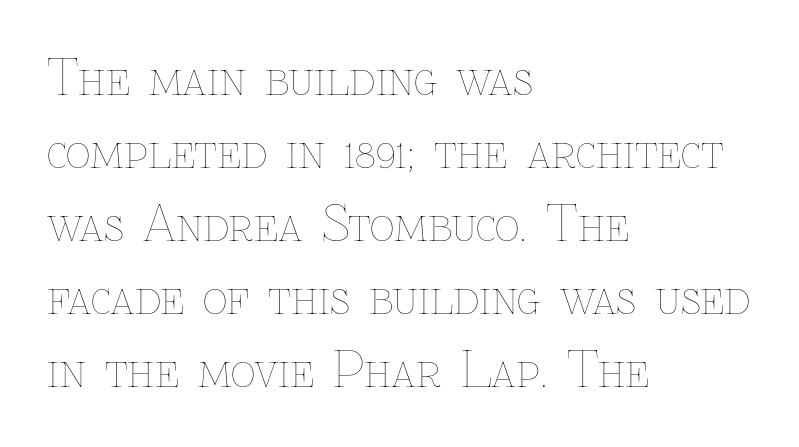
The image shows 48 px thin type, upright; set left-aligned, normal line spacing (1.52x), normal letter spacing, not underlined; low stroke contrast and a medium x-height.
